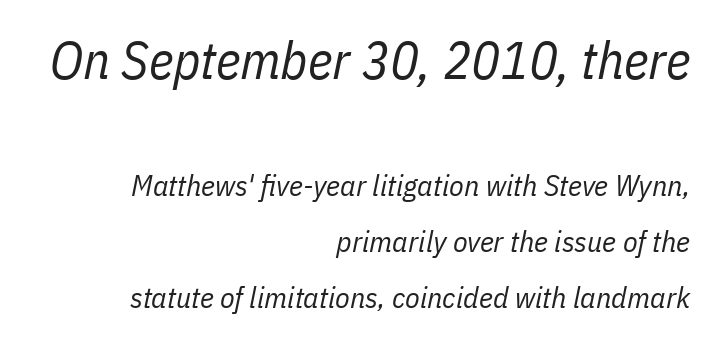
Q: Is the text bold? A: No.
Q: Is the text italic (slanted)? A: Yes, it leans right by about 11 degrees.
Q: Is the text underlined? A: No.
Q: How is the paragraph aligned? A: Right-aligned.
Q: Is the spacing between letters normal or unusually wide? A: Normal.
Q: Which block of text is set in a larger size, the first (top) or the second (bottom)? A: The first (top) one.
Q: Width (condensed, normal, or wide)? A: Condensed.
Q: Stroke contrast? A: Low.
Q: x-height? A: Medium.
Q: Monospaced? A: No.
